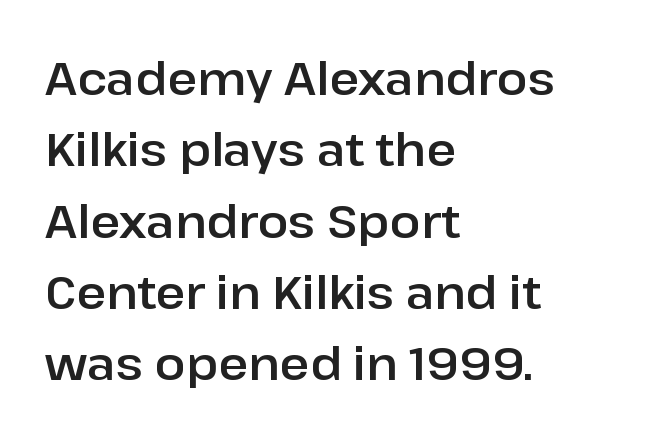
Notice how descenders clear the ascenders below comfortably — that's standard leading. Unmarked baselines from the first word to the last. Nobody touched the tracking dial on this one. This sample is left-justified, so line endings fall wherever the words run out.
